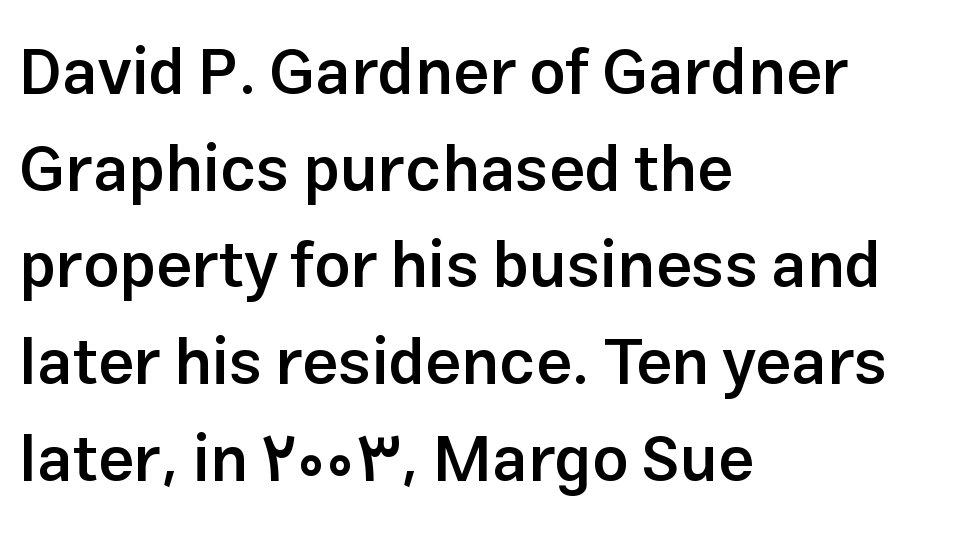
{"serif": "no", "italic": "no", "bold": "semi", "weight": "semibold", "width": "normal", "stroke_contrast": "low", "x_height": "medium", "monospaced": "no", "underline": "no", "align": "left", "line_spacing": "normal", "line_spacing_ratio": 1.51, "letter_spacing": "normal", "letter_spacing_em": 0.0, "glyph_px": 64}
